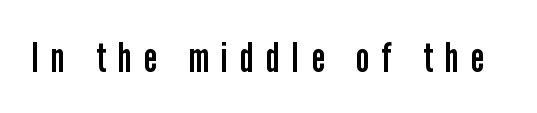
The image shows 42 px regular-weight, condensed sans-serif type, upright; set unusually wide letter spacing (+0.3 em), not underlined; low stroke contrast and a medium x-height.
